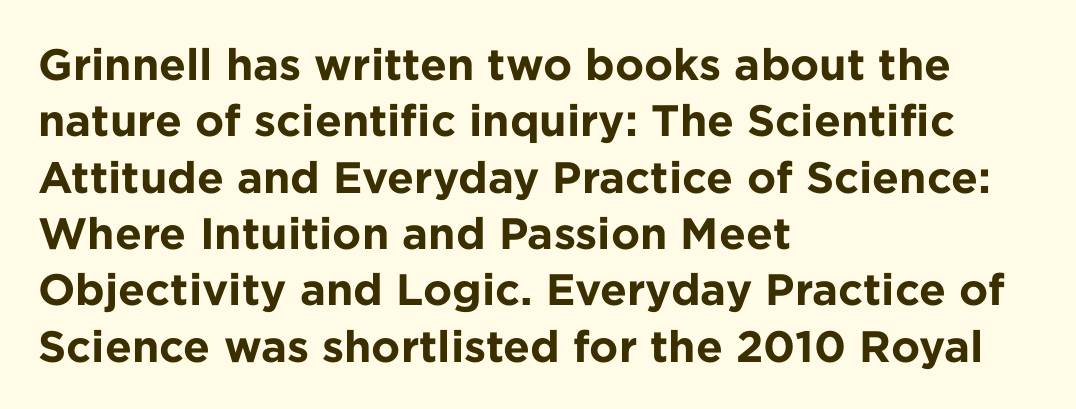
{"serif": "no", "italic": "no", "bold": "yes", "weight": "bold", "width": "normal", "stroke_contrast": "low", "x_height": "medium", "monospaced": "no", "underline": "no", "align": "left", "line_spacing": "normal", "line_spacing_ratio": 1.28, "letter_spacing": "normal", "letter_spacing_em": 0.0, "glyph_px": 44}
